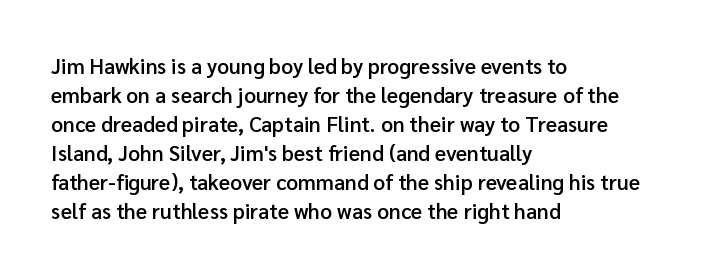
These lines keep a tight, regular rhythm from letter to letter. If you drew a ruler down the left edge, every line would touch it. Compared with an ordinary text face, these strokes are moderately heavier — a semibold. Whoever set this chose a conventional vertical rhythm. The glyphs are unaccompanied by any horizontal stroke below them.
